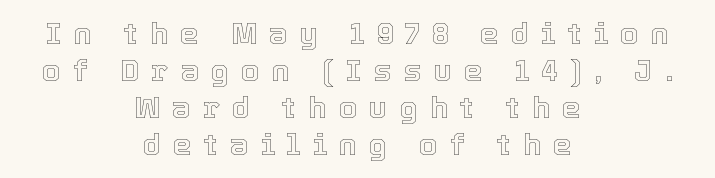
{"italic": "no", "width": "normal", "x_height": "medium", "monospaced": "no", "underline": "no", "align": "center", "line_spacing_ratio": 1.23, "letter_spacing": "wide", "letter_spacing_em": 0.4, "glyph_px": 30}
